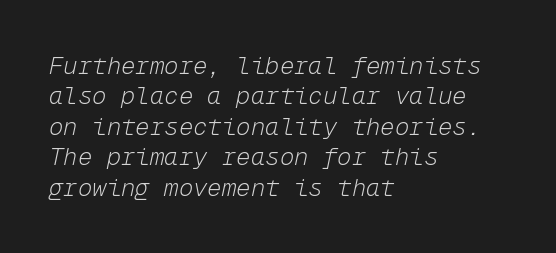
Designer's note — italics engaged. Short note: letters normally spaced. The typesetting does not lean heavy: it is not bold. This rendering features lettering with no underline. The typesetter chose a ragged-right arrangement here. Notice how descenders clear the ascenders below comfortably — that's standard leading.
